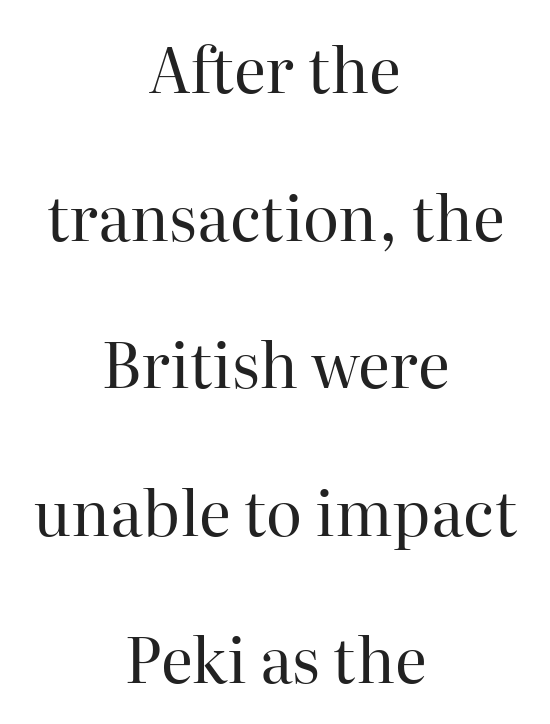
{"serif": "yes", "italic": "no", "bold": "no", "weight": "regular", "width": "normal", "stroke_contrast": "high", "x_height": "medium", "monospaced": "no", "underline": "no", "align": "center", "line_spacing": "loose", "line_spacing_ratio": 2.38, "letter_spacing": "normal", "letter_spacing_em": 0.0, "glyph_px": 62}
